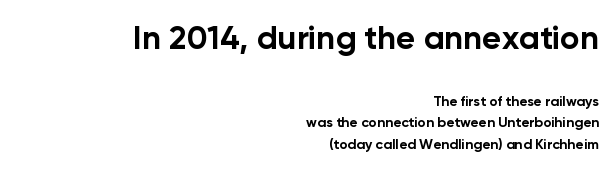
{"serif": "no", "italic": "no", "bold": "yes", "weight": "bold", "width": "normal", "stroke_contrast": "low", "x_height": "medium", "monospaced": "no", "underline": "no", "align": "right", "line_spacing": "normal", "line_spacing_ratio": 1.51, "letter_spacing": "normal", "letter_spacing_em": 0.0, "larger_block": "first", "size_ratio": 2.36, "glyph_px": 33}
